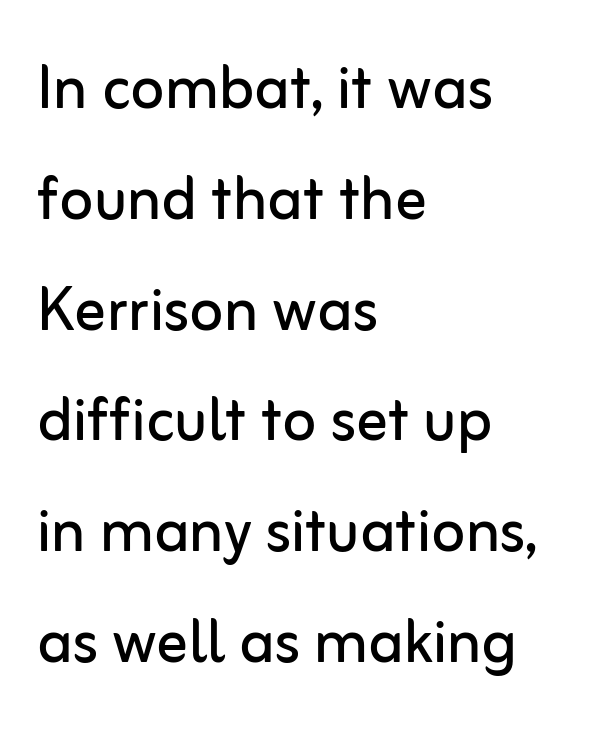
Is there any slant? The stems are plumb. The glyphs in this specimen are sans serif. Short note: letters normally spaced. The weight tops out at a normal text grade. Honestly, the row spacing looks completely unremarkable. Underline: absent.
